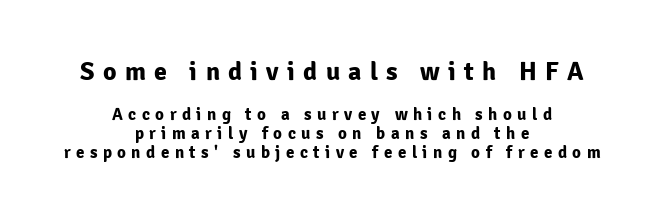
Regarding leading, the lines here are crowded together. Type size steps down from the first block to the second. Typeset on center — no edge is straight. You'd pick this weight for a headline — it's a proper bold. Compared with typical body copy, the letter spacing here is much looser.
